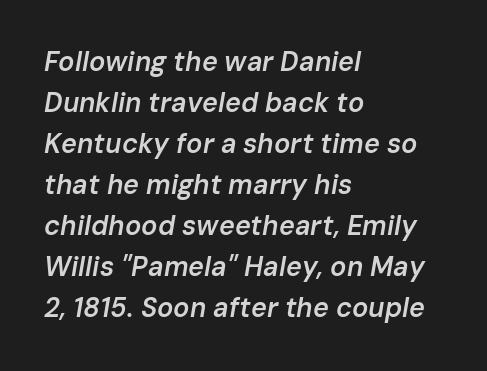
The image shows 27 px text type, italic (leaning right); set left-aligned, normal line spacing (1.52x), normal letter spacing, not underlined.
